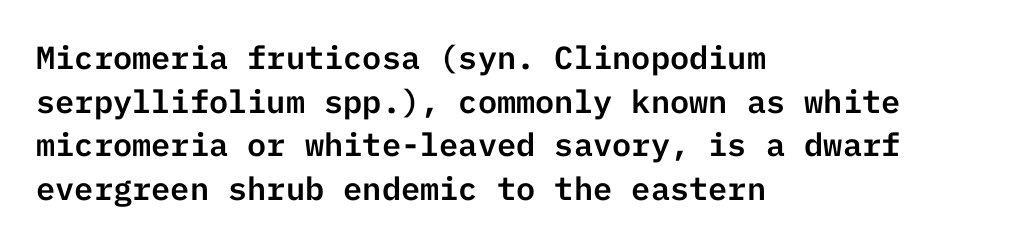
Q: Is the text italic (slanted)? A: No, it is upright.
Q: Is the typeface a serif or a sans-serif typeface? A: Sans-serif.
Q: Is the text underlined? A: No.
Q: How is the paragraph aligned? A: Left-aligned.
Q: Is the spacing between letters normal or unusually wide? A: Normal.
Q: Is the spacing between lines tight, normal or loose? A: Normal.
Q: Width (condensed, normal, or wide)? A: Normal.
Q: Stroke contrast? A: Low.
Q: x-height? A: Medium.
